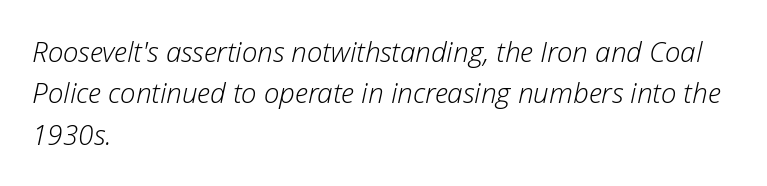
The image shows 28 px light type, italic (leaning right); set left-aligned, normal line spacing (1.48x), normal letter spacing, not underlined; low stroke contrast and a medium x-height.
